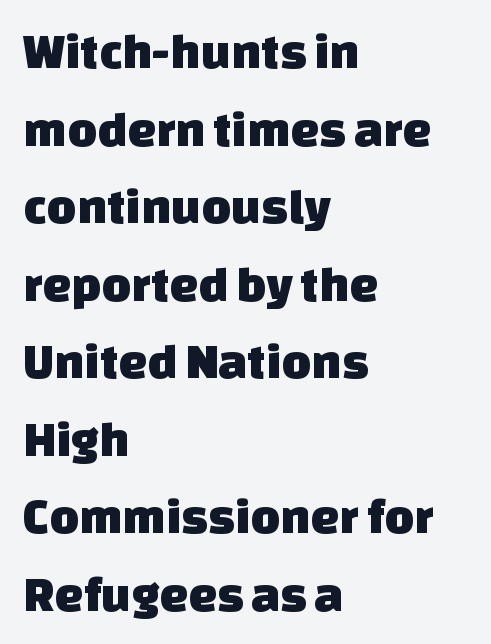
The image shows 51 px sans-serif type; set left-aligned, normal line spacing (1.52x), normal letter spacing, not underlined; low stroke contrast and a large x-height.
